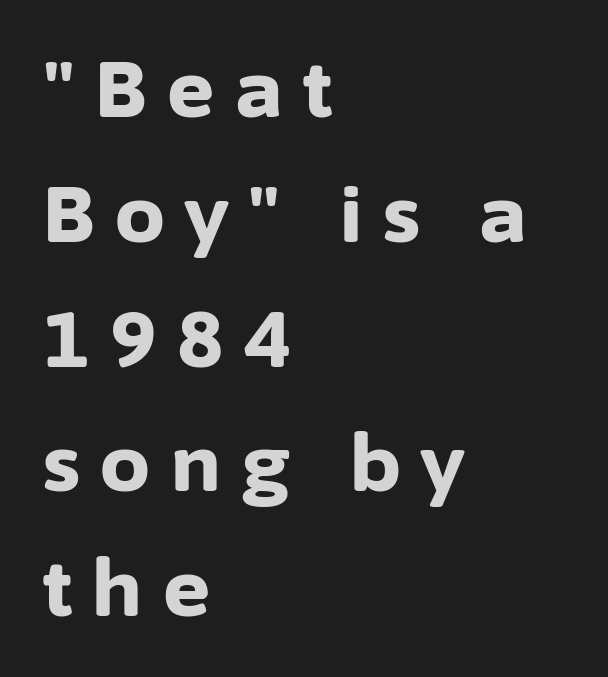
Q: Is the text bold? A: Yes.
Q: Is the text italic (slanted)? A: No, it is upright.
Q: Is the typeface a serif or a sans-serif typeface? A: Sans-serif.
Q: Is the text underlined? A: No.
Q: How is the paragraph aligned? A: Left-aligned.
Q: Is the spacing between letters normal or unusually wide? A: Unusually wide.
Q: Is the spacing between lines tight, normal or loose? A: Normal.
Q: Width (condensed, normal, or wide)? A: Normal.
Q: Stroke contrast? A: Low.
Q: x-height? A: Medium.
Q: Monospaced? A: No.
